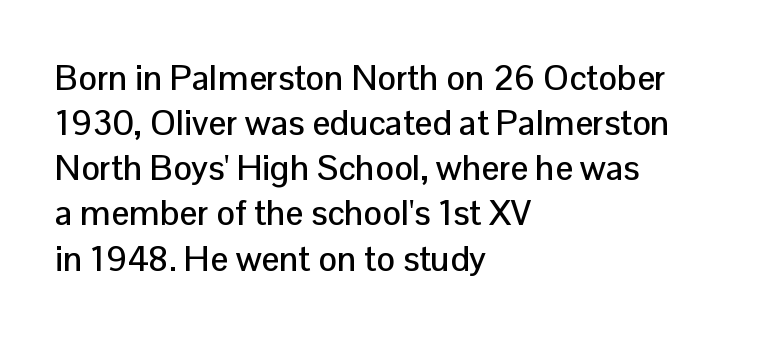
{"serif": "no", "italic": "no", "width": "normal", "stroke_contrast": "low", "x_height": "medium", "monospaced": "no", "underline": "no", "align": "left", "line_spacing": "normal", "line_spacing_ratio": 1.29, "letter_spacing": "normal", "letter_spacing_em": 0.0, "glyph_px": 35}
